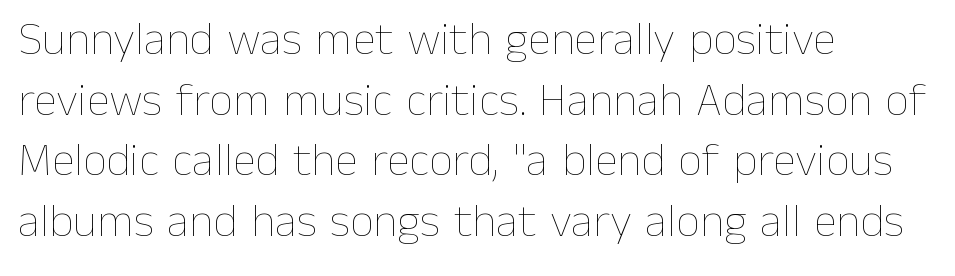
Q: Is the text bold? A: No.
Q: Is the text italic (slanted)? A: No, it is upright.
Q: Is the text underlined? A: No.
Q: How is the paragraph aligned? A: Left-aligned.
Q: Is the spacing between letters normal or unusually wide? A: Normal.
Q: Is the spacing between lines tight, normal or loose? A: Normal.
Q: Width (condensed, normal, or wide)? A: Normal.
Q: Stroke contrast? A: Low.
Q: x-height? A: Medium.
Q: Monospaced? A: No.
